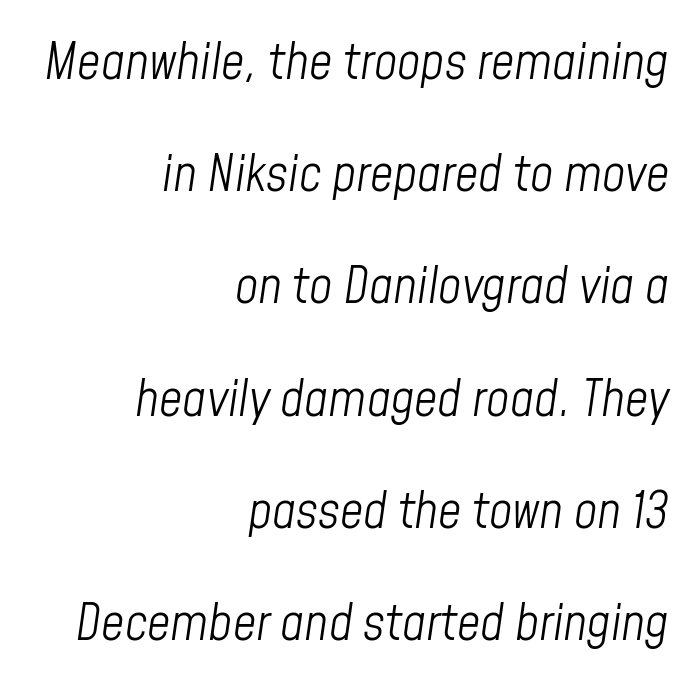
{"italic": "yes", "lean": "right", "slant_degrees": 8, "bold": "no", "weight": "light", "width": "condensed", "stroke_contrast": "low", "x_height": "medium", "monospaced": "no", "underline": "no", "align": "right", "line_spacing": "loose", "line_spacing_ratio": 2.2, "letter_spacing": "normal", "letter_spacing_em": 0.0, "glyph_px": 51}
